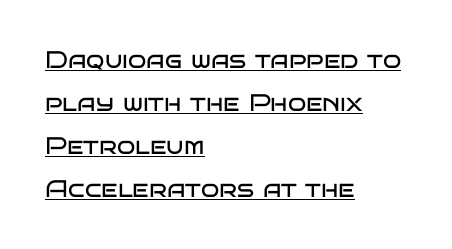
The image shows 24 px text type, upright; set left-aligned, line spacing 1.79x, normal letter spacing, underlined.
